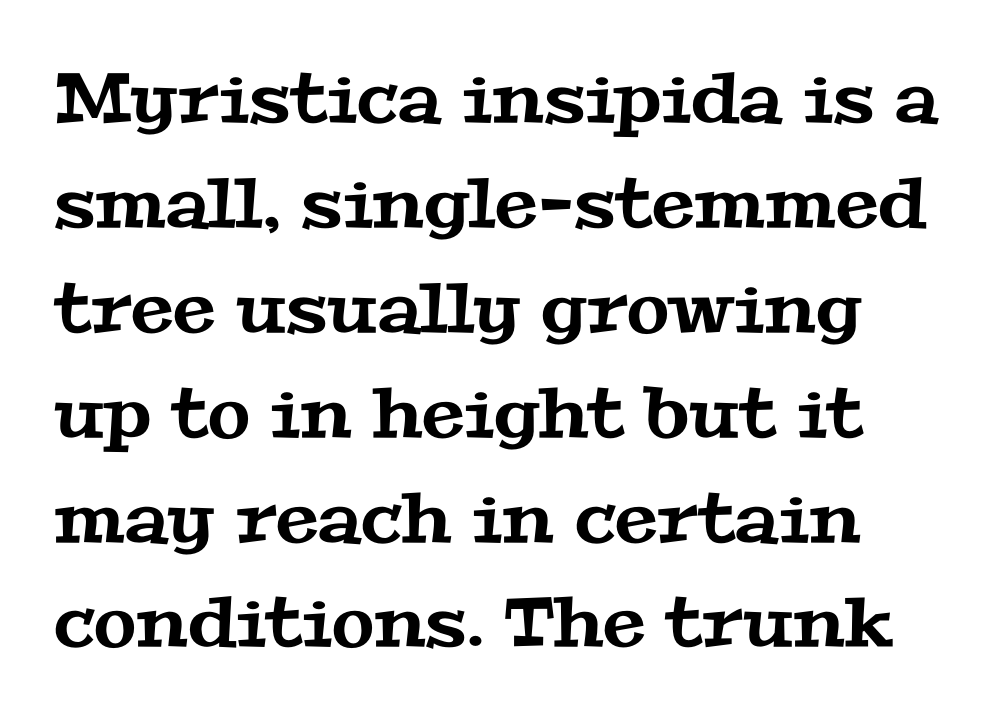
{"serif": "yes", "width": "wide", "stroke_contrast": "medium", "x_height": "medium", "monospaced": "no", "underline": "no", "line_spacing": "normal", "line_spacing_ratio": 1.52, "letter_spacing": "normal", "letter_spacing_em": 0.0, "glyph_px": 69}
